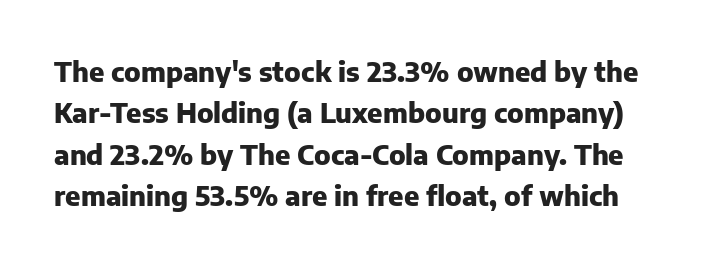
The image shows 27 px bold type, upright; set normal line spacing (1.53x), normal letter spacing, not underlined.
